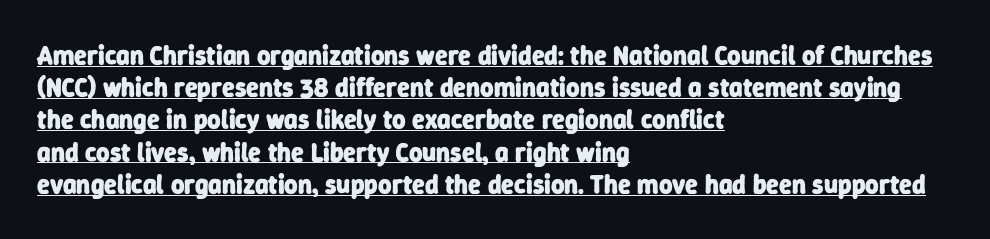
The image shows 26 px bold type; set left-aligned, line spacing 1.24x, normal letter spacing, underlined.
